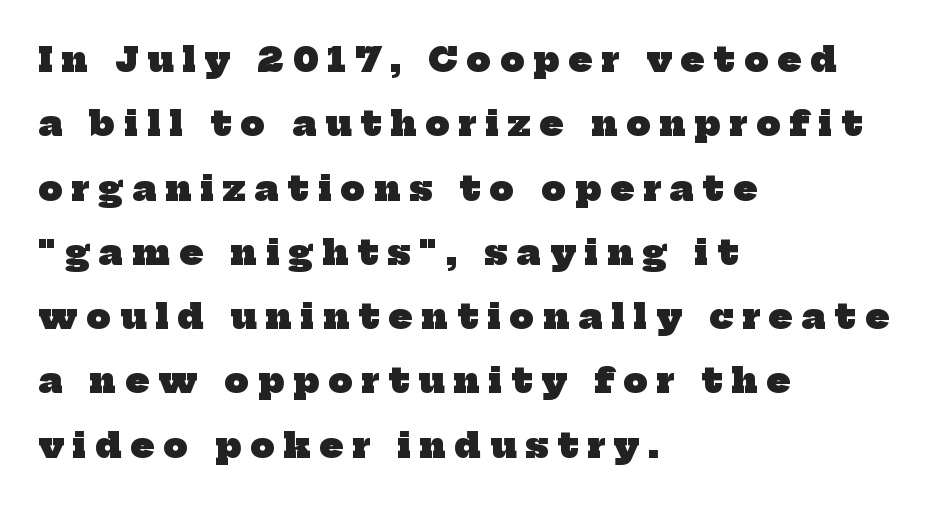
The image shows 34 px heavy serif type; set left-aligned, line spacing 1.89x, unusually wide letter spacing (+0.27 em), not underlined; low stroke contrast and a medium x-height.
